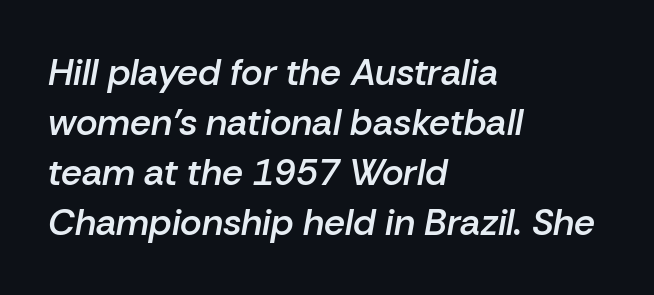
{"italic": "yes", "lean": "right", "slant_degrees": 10, "bold": "semi", "weight": "semibold", "width": "normal", "stroke_contrast": "low", "x_height": "medium", "monospaced": "no", "underline": "no", "align": "left", "line_spacing": "normal", "line_spacing_ratio": 1.35, "letter_spacing": "normal", "letter_spacing_em": 0.0, "glyph_px": 37}
